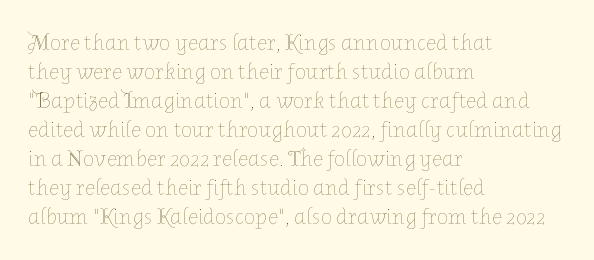
Q: Is the text bold? A: No.
Q: Is the text italic (slanted)? A: No, it is upright.
Q: Is the text underlined? A: No.
Q: How is the paragraph aligned? A: Left-aligned.
Q: Is the spacing between letters normal or unusually wide? A: Normal.
Q: Is the spacing between lines tight, normal or loose? A: Normal.
